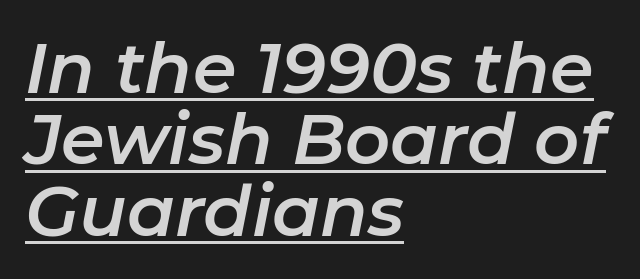
Q: Is the text italic (slanted)? A: Yes, it leans right by about 11 degrees.
Q: Is the text underlined? A: Yes.
Q: How is the paragraph aligned? A: Left-aligned.
Q: Is the spacing between letters normal or unusually wide? A: Normal.
Q: Is the spacing between lines tight, normal or loose? A: Tight.
Q: Width (condensed, normal, or wide)? A: Normal.
Q: Stroke contrast? A: Low.
Q: x-height? A: Medium.
Q: Monospaced? A: No.
